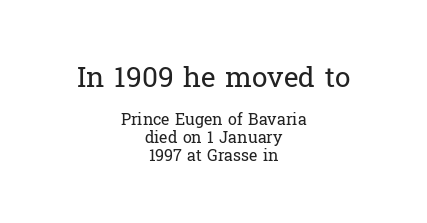
{"serif": "yes", "italic": "no", "bold": "no", "weight": "regular", "width": "normal", "stroke_contrast": "low", "x_height": "medium", "monospaced": "no", "underline": "no", "align": "center", "line_spacing": "tight", "line_spacing_ratio": 1.11, "letter_spacing": "normal", "letter_spacing_em": 0.0, "larger_block": "first", "size_ratio": 1.75, "glyph_px": 28}
